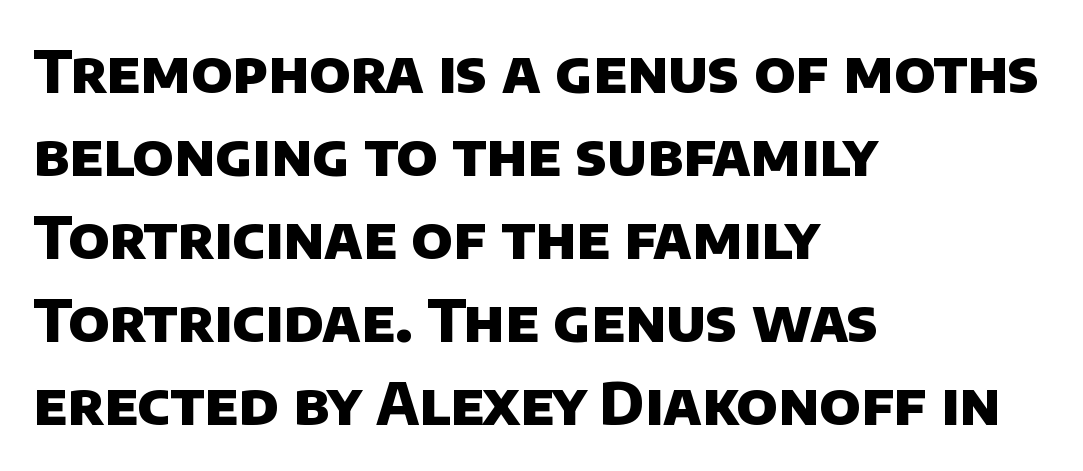
The passage shown is typeset with a sans-serif family. A full-strength bold gives these letters their thick strokes. Here the designer chose a conventional face with non-uniform glyph widths. The gaps between neighbouring characters are ordinary and unremarkable. What's the leading like? Ordinary, nothing unusual. Descender tails drop into unmarked territory.
